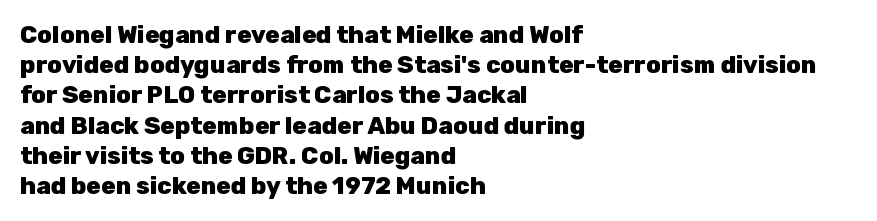
{"italic": "no", "bold": "yes", "underline": "no", "align": "left", "line_spacing": "normal", "line_spacing_ratio": 1.26, "letter_spacing": "normal", "letter_spacing_em": 0.0, "glyph_px": 24}
